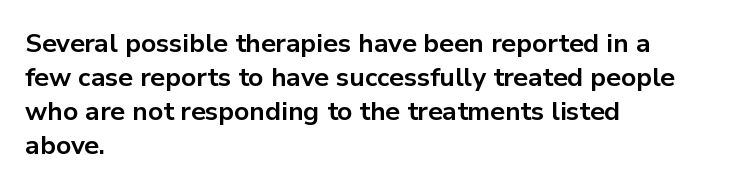
{"italic": "no", "bold": "yes", "underline": "no", "align": "left", "line_spacing": "normal", "line_spacing_ratio": 1.31, "letter_spacing": "normal", "letter_spacing_em": 0.0, "glyph_px": 26}
